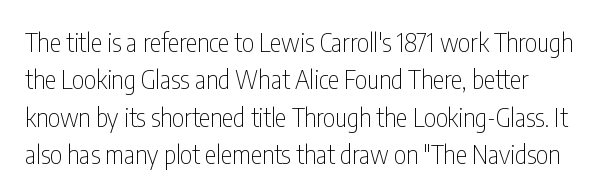
The image shows 26 px text type, upright; set left-aligned, normal line spacing (1.44x), normal letter spacing, not underlined.
